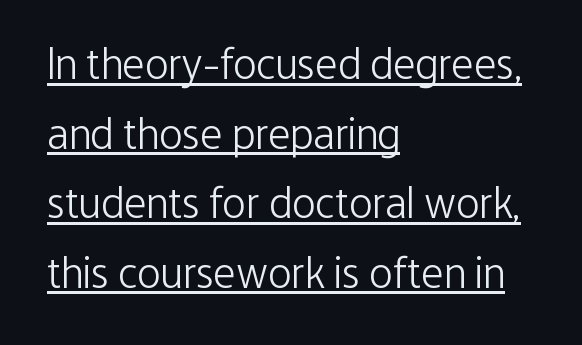
The image shows 44 px light, condensed sans-serif type, upright; set left-aligned, normal line spacing (1.58x), normal letter spacing, underlined; low stroke contrast and a medium x-height.
